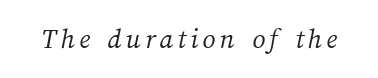
{"bold": "no", "weight": "light", "width": "normal", "stroke_contrast": "medium", "x_height": "medium", "monospaced": "no", "underline": "no", "glyph_px": 29}
